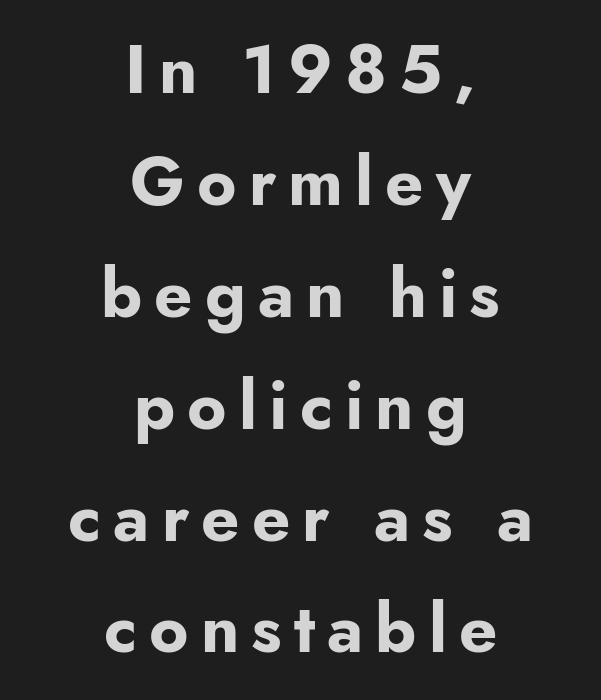
The image shows 67 px bold sans-serif type, upright; set centered, normal line spacing (1.67x), not underlined; low stroke contrast and a small x-height.
